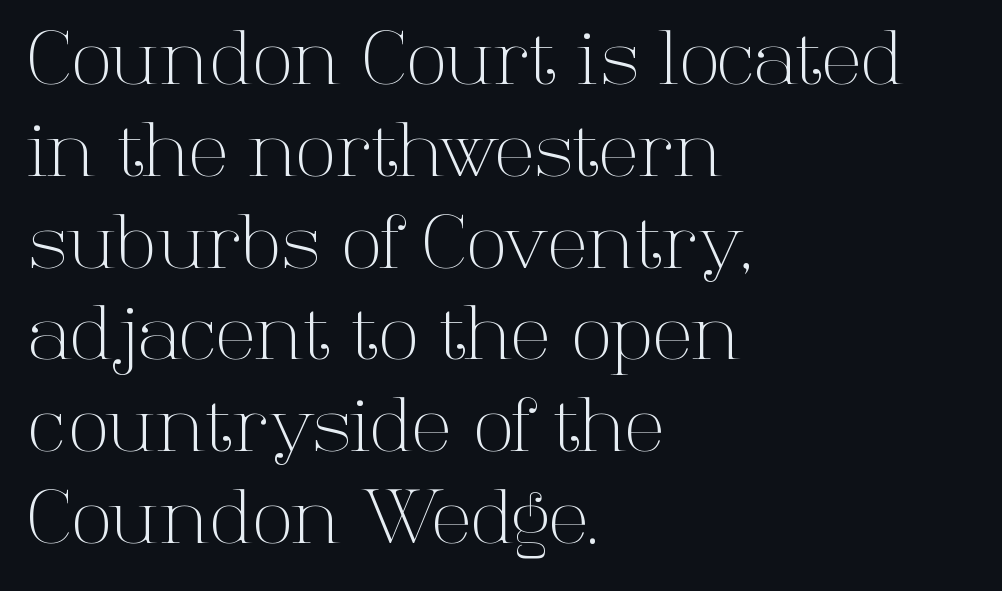
{"serif": "yes", "italic": "no", "bold": "no", "weight": "light", "width": "normal", "stroke_contrast": "high", "x_height": "medium", "monospaced": "no", "underline": "no", "align": "left", "line_spacing_ratio": 1.24, "letter_spacing": "normal", "letter_spacing_em": 0.0, "glyph_px": 74}
